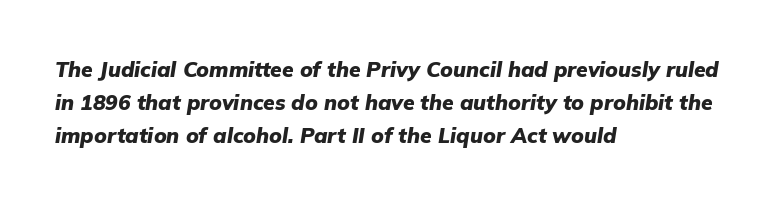
The image shows 21 px bold type, italic (leaning right); set left-aligned, normal line spacing (1.58x), normal letter spacing, not underlined.
